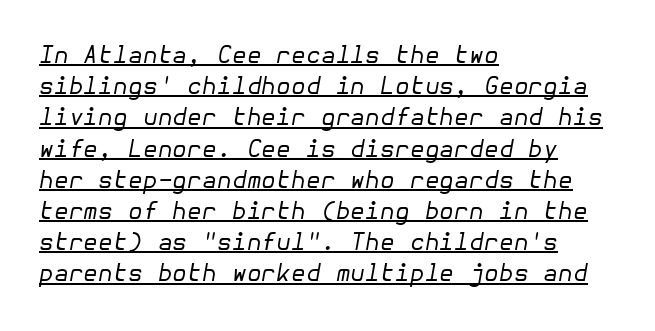
Layout note: lines flush left. The rendering uses a moderate line-height, typical for paragraphs. Underlining? Definitely there. How are the letters spaced? Ordinarily, with no added tracking.
